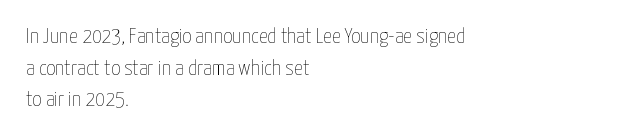
{"italic": "no", "bold": "no", "underline": "no", "align": "left", "line_spacing": "normal", "line_spacing_ratio": 1.44, "letter_spacing": "normal", "letter_spacing_em": 0.0, "glyph_px": 22}
